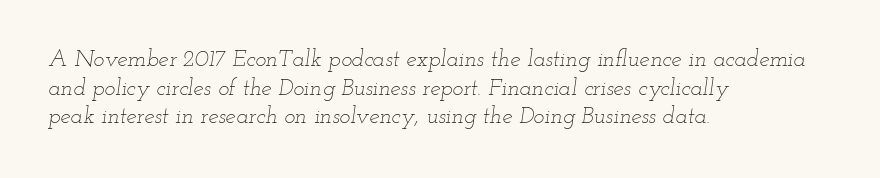
Q: Is the text bold? A: No.
Q: Is the text italic (slanted)? A: Yes, it leans right by about 12 degrees.
Q: Is the text underlined? A: No.
Q: How is the paragraph aligned? A: Left-aligned.
Q: Is the spacing between letters normal or unusually wide? A: Normal.
